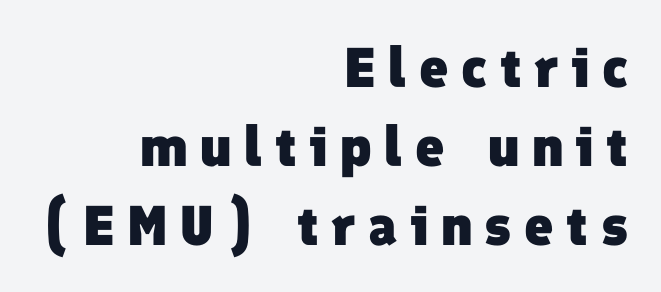
Q: Is the text bold? A: Yes.
Q: Is the typeface a serif or a sans-serif typeface? A: Sans-serif.
Q: Is the text underlined? A: No.
Q: How is the paragraph aligned? A: Right-aligned.
Q: Is the spacing between letters normal or unusually wide? A: Unusually wide.
Q: Is the spacing between lines tight, normal or loose? A: Normal.
Q: Width (condensed, normal, or wide)? A: Normal.
Q: Stroke contrast? A: Low.
Q: x-height? A: Medium.
Q: Monospaced? A: No.
